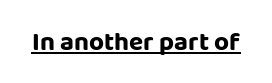
The image shows 26 px text type, upright; set normal letter spacing, underlined.
